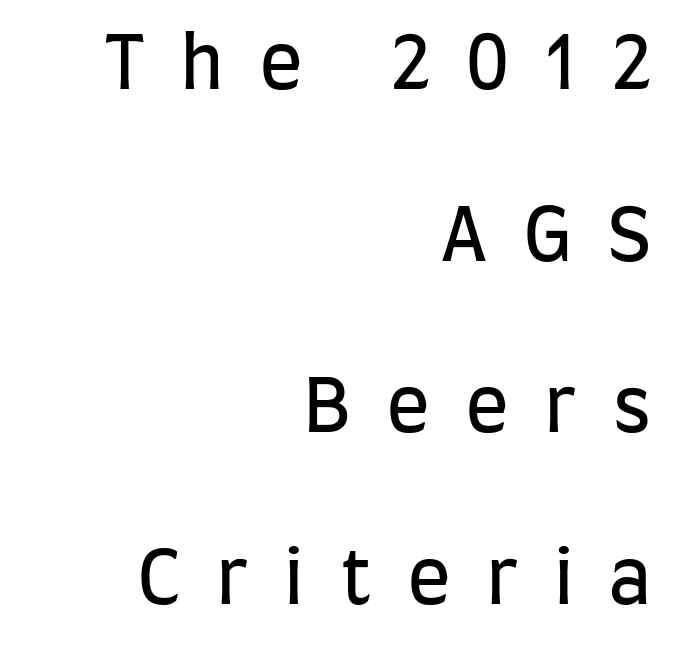
{"serif": "no", "italic": "no", "bold": "no", "weight": "regular", "width": "condensed", "stroke_contrast": "low", "x_height": "large", "monospaced": "no", "underline": "no", "align": "right", "line_spacing": "loose", "line_spacing_ratio": 2.35, "letter_spacing": "wide", "letter_spacing_em": 0.48, "glyph_px": 73}
